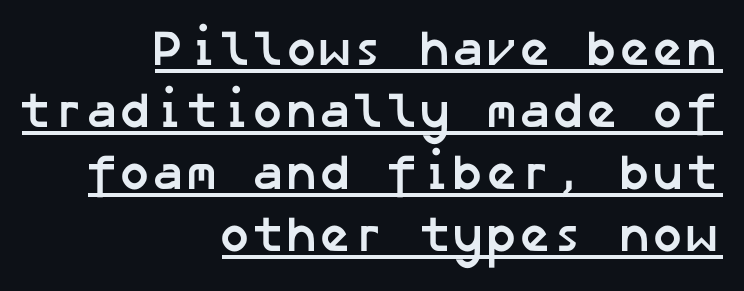
{"serif": "no", "bold": "yes", "weight": "semibold", "width": "normal", "stroke_contrast": "low", "x_height": "medium", "underline": "yes", "align": "right", "line_spacing_ratio": 1.24, "letter_spacing": "normal", "letter_spacing_em": 0.0, "glyph_px": 50}
